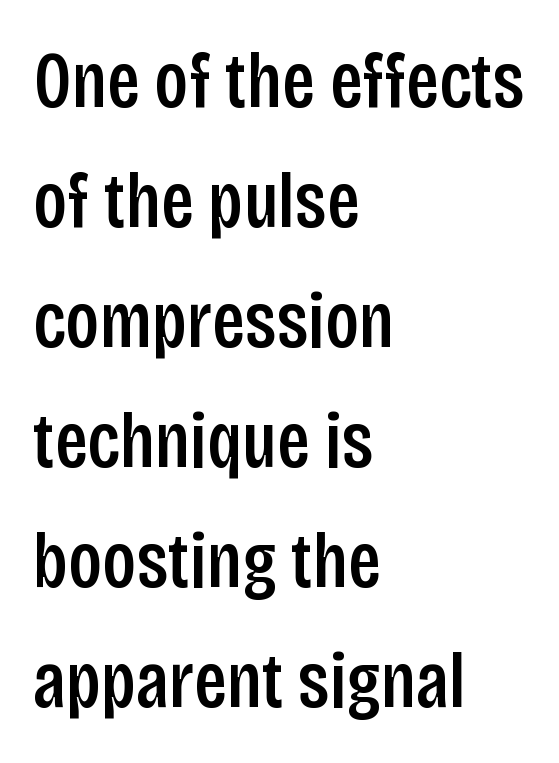
The string is rendered with underlining switched off. Each word holds together tightly as a unit, with standard inter-letter gaps. Horizontal bands of white between lines are of average thickness. This sample uses a sans-serif face. The rendering uses natural spacing where letterforms have individual widths. The rendering anchors every line to the left-hand side.
